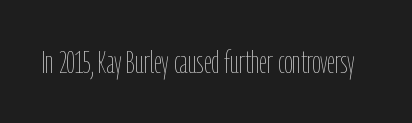
The image shows 32 px thin, condensed type, upright; set normal letter spacing, not underlined; low stroke contrast and a medium x-height.
